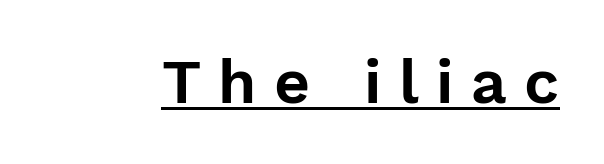
The image shows 62 px sans-serif type, upright; set unusually wide letter spacing (+0.28 em), underlined; low stroke contrast and a medium x-height.
